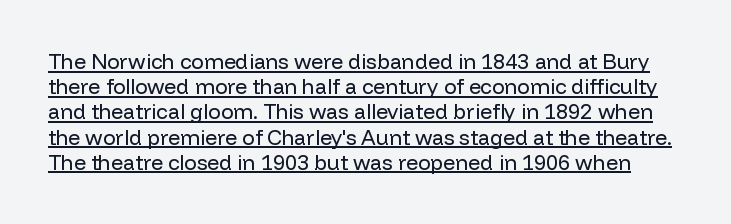
Q: Is the text bold? A: No.
Q: Is the text italic (slanted)? A: No, it is upright.
Q: Is the text underlined? A: Yes.
Q: Is the spacing between letters normal or unusually wide? A: Normal.
